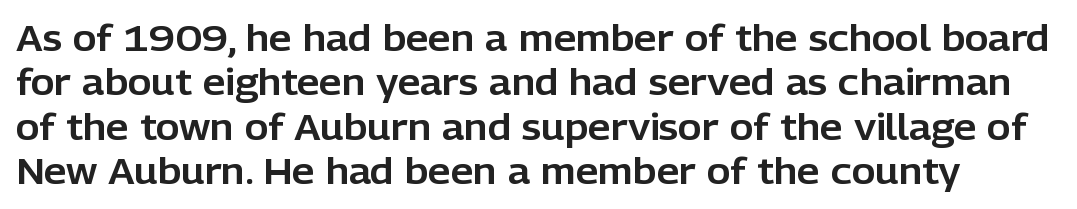
The image shows 36 px sans-serif type, upright; set line spacing 1.23x, normal letter spacing, not underlined; low stroke contrast and a medium x-height.
